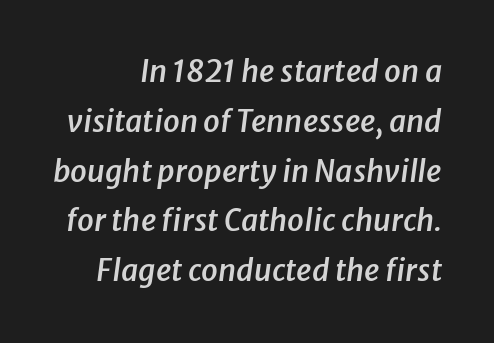
The image shows 30 px semibold type, italic (leaning right); set normal line spacing (1.66x), normal letter spacing, not underlined; low stroke contrast and a medium x-height.
